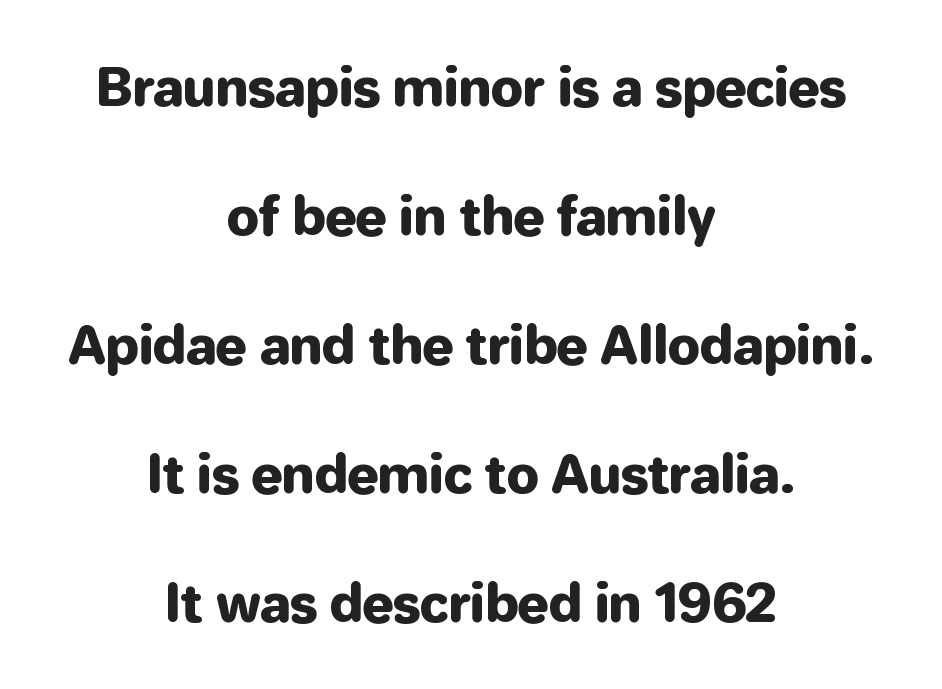
Q: Is the text italic (slanted)? A: No, it is upright.
Q: Is the typeface a serif or a sans-serif typeface? A: Sans-serif.
Q: Is the text underlined? A: No.
Q: How is the paragraph aligned? A: Centered.
Q: Is the spacing between letters normal or unusually wide? A: Normal.
Q: Is the spacing between lines tight, normal or loose? A: Loose.
Q: Width (condensed, normal, or wide)? A: Normal.
Q: Stroke contrast? A: Low.
Q: x-height? A: Medium.
Q: Monospaced? A: No.
